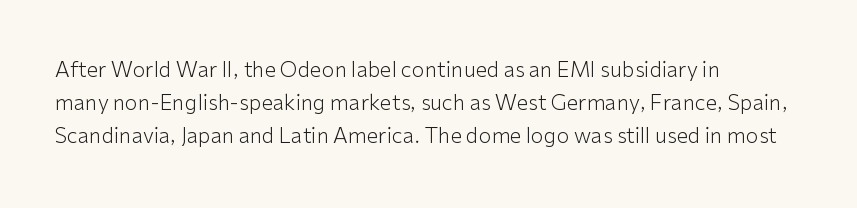
Upright lettering throughout. The rows are spaced the way most documents space them. These lines stack with their left ends in a neat column. The space beneath each line is pristine and unruled. This sample uses plain, unmodified letter spacing. Stem width sits at or under what a default text font uses.
